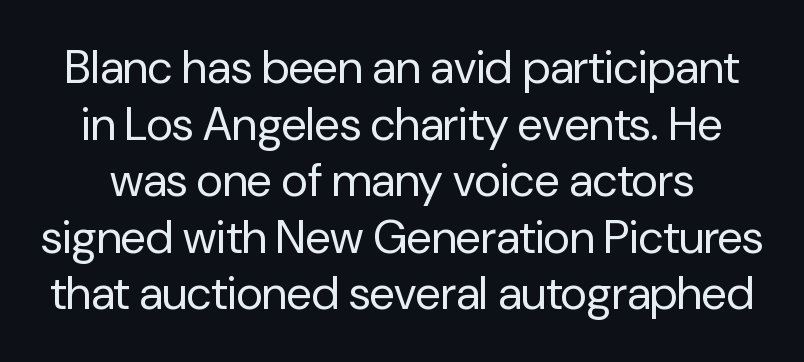
{"serif": "no", "italic": "no", "bold": "no", "weight": "regular", "width": "normal", "stroke_contrast": "low", "x_height": "medium", "monospaced": "no", "underline": "no", "line_spacing_ratio": 1.23, "letter_spacing": "normal", "letter_spacing_em": 0.0, "glyph_px": 46}
